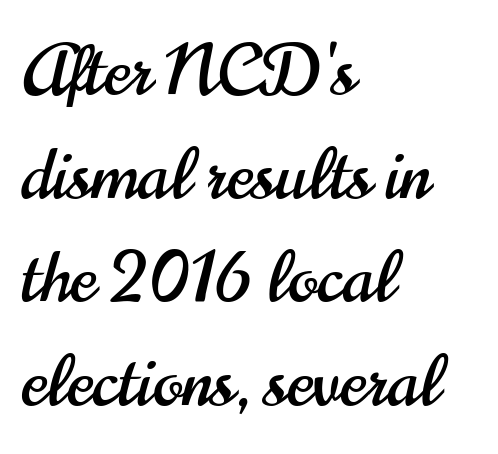
Q: Is the text italic (slanted)? A: Yes.
Q: Is the typeface a serif or a sans-serif typeface? A: Sans-serif.
Q: Is the text underlined? A: No.
Q: How is the paragraph aligned? A: Left-aligned.
Q: Is the spacing between letters normal or unusually wide? A: Normal.
Q: Is the spacing between lines tight, normal or loose? A: Normal.
Q: Width (condensed, normal, or wide)? A: Condensed.
Q: Stroke contrast? A: High.
Q: x-height? A: Small.
Q: Monospaced? A: No.
